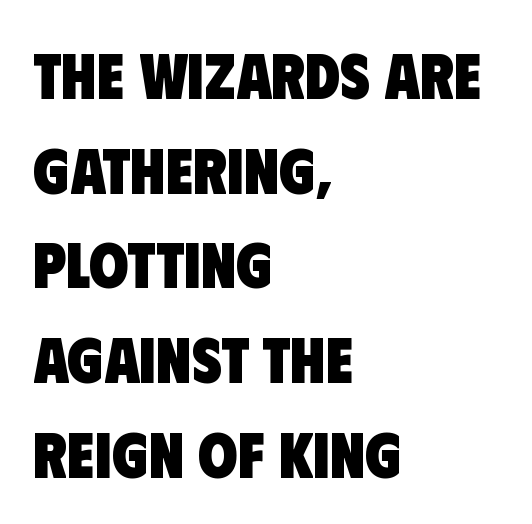
{"serif": "no", "bold": "yes", "weight": "heavy", "width": "condensed", "stroke_contrast": "low", "x_height": "large", "monospaced": "no", "underline": "no", "align": "left", "line_spacing": "normal", "line_spacing_ratio": 1.48, "letter_spacing": "normal", "letter_spacing_em": 0.0, "glyph_px": 64}
